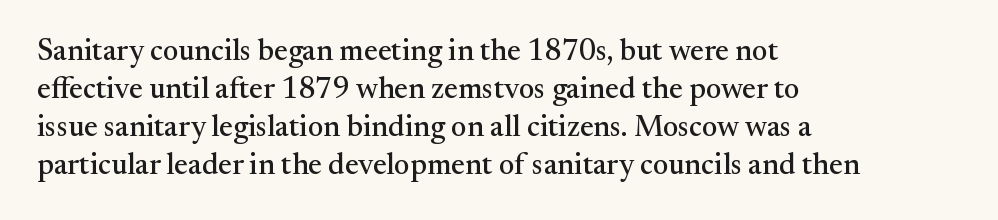
The image shows 30 px serif type, upright; set left-aligned, normal line spacing (1.27x), normal letter spacing, not underlined; medium stroke contrast and a small x-height.
